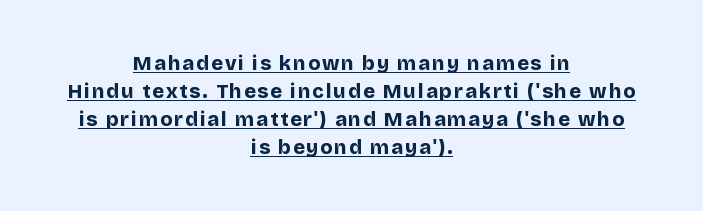
The image shows 20 px bold type, upright; set centered, normal line spacing (1.4x), underlined.
